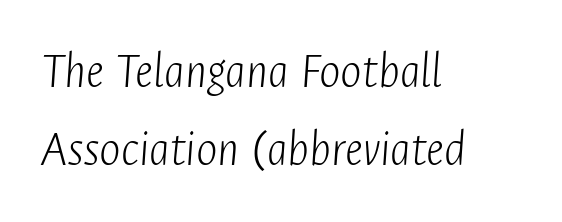
The image shows 51 px light, condensed type, italic (leaning right); set left-aligned, normal line spacing (1.52x), normal letter spacing, not underlined; low stroke contrast and a medium x-height.
